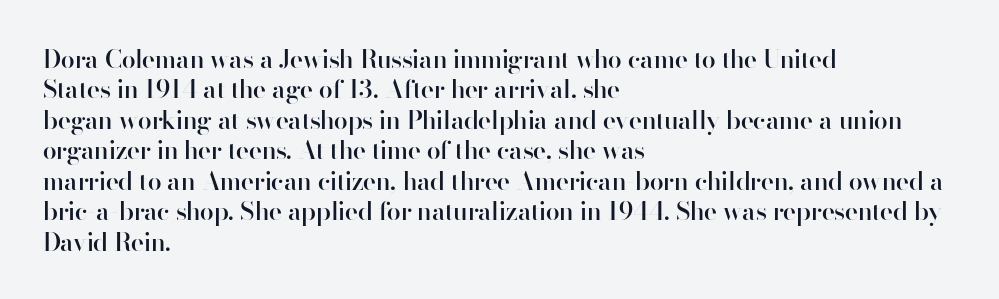
{"italic": "no", "bold": "semi", "underline": "no", "align": "left", "line_spacing_ratio": 1.22, "letter_spacing": "normal", "letter_spacing_em": 0.0, "glyph_px": 25}
